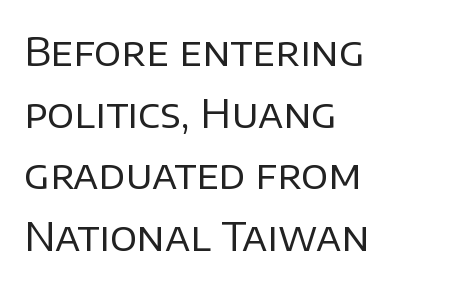
{"serif": "no", "italic": "no", "bold": "no", "weight": "regular", "width": "normal", "stroke_contrast": "low", "x_height": "large", "monospaced": "no", "underline": "no", "align": "left", "line_spacing": "normal", "line_spacing_ratio": 1.54, "letter_spacing": "normal", "letter_spacing_em": 0.0, "glyph_px": 40}
